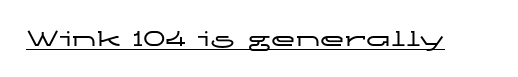
Q: Is the text italic (slanted)? A: No, it is upright.
Q: Is the text underlined? A: Yes.
Q: Is the spacing between letters normal or unusually wide? A: Normal.
